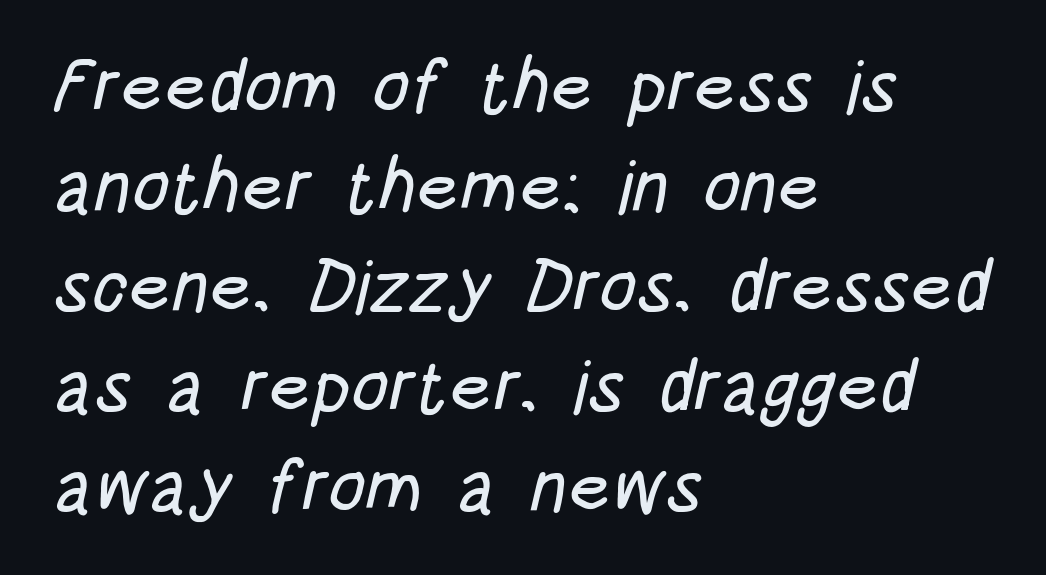
The image shows 74 px condensed sans-serif type; set left-aligned, normal line spacing (1.35x), normal letter spacing, not underlined; low stroke contrast and a large x-height.
